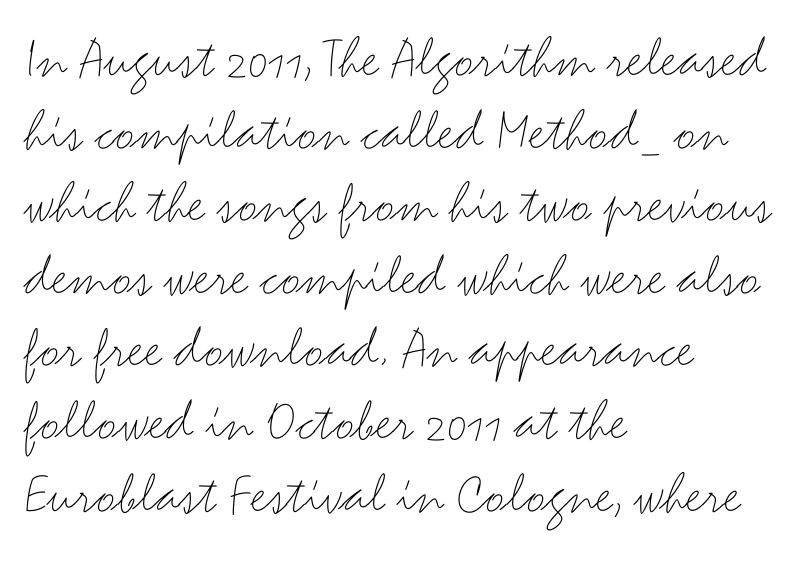
The image shows 60 px thin, wide sans-serif type; set left-aligned, line spacing 1.21x, normal letter spacing, not underlined; medium stroke contrast and a small x-height.
